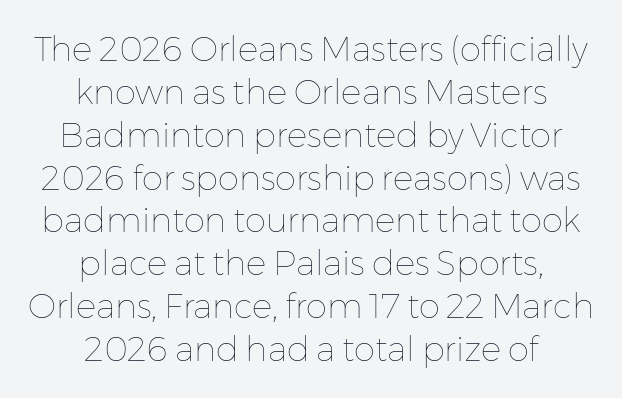
Q: Is the text bold? A: No.
Q: Is the text italic (slanted)? A: No, it is upright.
Q: Is the text underlined? A: No.
Q: How is the paragraph aligned? A: Centered.
Q: Is the spacing between letters normal or unusually wide? A: Normal.
Q: Is the spacing between lines tight, normal or loose? A: Normal.
Q: Width (condensed, normal, or wide)? A: Normal.
Q: Stroke contrast? A: Low.
Q: x-height? A: Medium.
Q: Monospaced? A: No.
